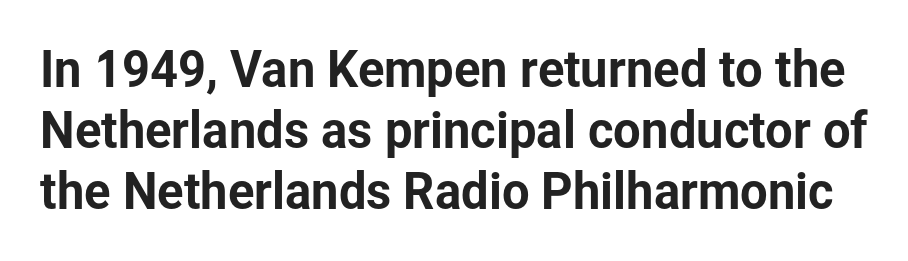
The gap between lines stays unmarked. The face used here is proportionally spaced, like ordinary book or web type. What stands out about the letter spacing? Nothing — it is the standard amount. Every stem runs plumb, perpendicular to the baseline. Letterform terminals end flat and unadorned throughout the passage. Leading: standard.
